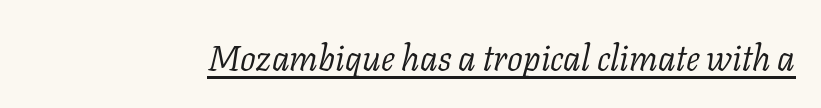
Q: Is the text bold? A: No.
Q: Is the text italic (slanted)? A: Yes, it leans right by about 11 degrees.
Q: Is the typeface a serif or a sans-serif typeface? A: Serif.
Q: Is the text underlined? A: Yes.
Q: Is the spacing between letters normal or unusually wide? A: Normal.
Q: Width (condensed, normal, or wide)? A: Normal.
Q: Stroke contrast? A: Low.
Q: x-height? A: Medium.
Q: Monospaced? A: No.
